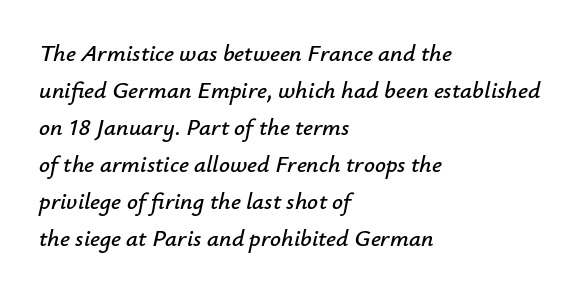
Style check: oblique. Each row of text sits above clean, open space. The paragraph has a hard left edge and a soft right edge. If you measured baseline to baseline, you'd find a middling distance.
